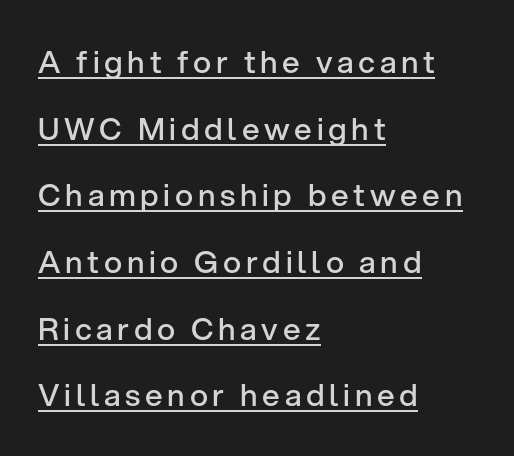
{"serif": "no", "italic": "no", "bold": "semi", "weight": "semibold", "width": "normal", "stroke_contrast": "low", "x_height": "medium", "monospaced": "no", "underline": "yes", "align": "left", "line_spacing": "loose", "line_spacing_ratio": 2.15, "glyph_px": 31}
